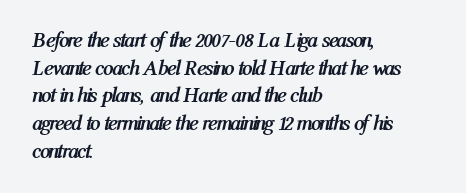
{"italic": "yes", "lean": "right", "slant_degrees": 12, "bold": "yes", "underline": "no", "align": "left", "line_spacing": "normal", "line_spacing_ratio": 1.32, "letter_spacing": "normal", "letter_spacing_em": 0.0, "glyph_px": 21}
